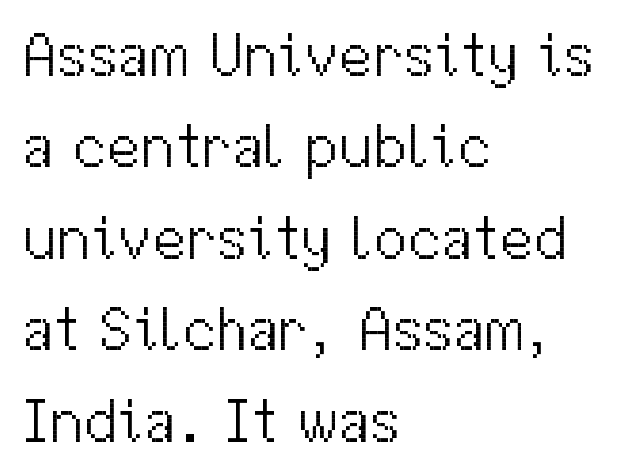
{"serif": "no", "italic": "no", "bold": "no", "weight": "light", "width": "normal", "stroke_contrast": "medium", "x_height": "medium", "monospaced": "no", "underline": "no", "align": "left", "line_spacing": "normal", "line_spacing_ratio": 1.5, "letter_spacing": "normal", "letter_spacing_em": 0.0, "glyph_px": 61}
